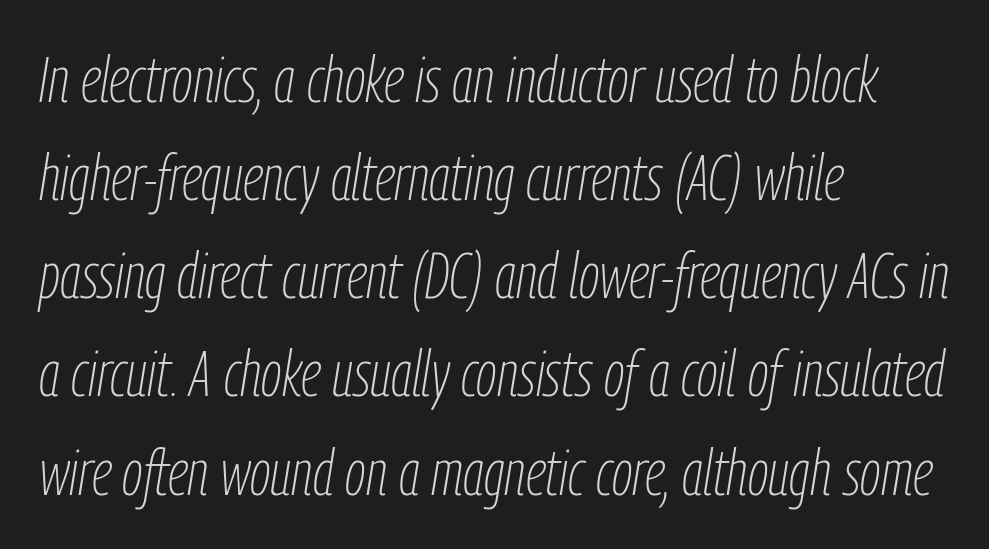
Q: Is the text bold? A: No.
Q: Is the text italic (slanted)? A: Yes, it leans right by about 9 degrees.
Q: Is the text underlined? A: No.
Q: How is the paragraph aligned? A: Left-aligned.
Q: Is the spacing between letters normal or unusually wide? A: Normal.
Q: Is the spacing between lines tight, normal or loose? A: Normal.
Q: Width (condensed, normal, or wide)? A: Condensed.
Q: Stroke contrast? A: Low.
Q: x-height? A: Medium.
Q: Monospaced? A: No.
